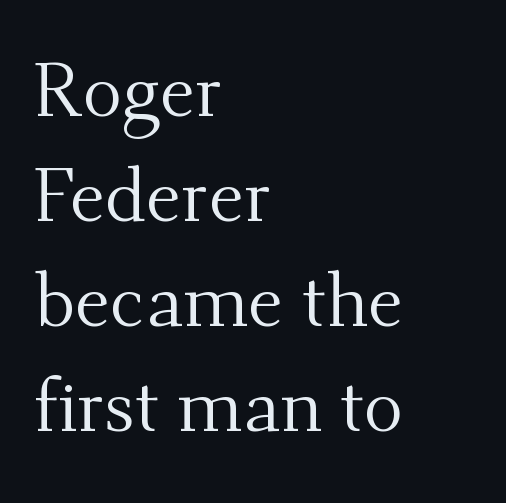
The image shows 74 px regular-weight serif type, upright; set left-aligned, normal line spacing (1.42x), normal letter spacing, not underlined; medium stroke contrast and a small x-height.
